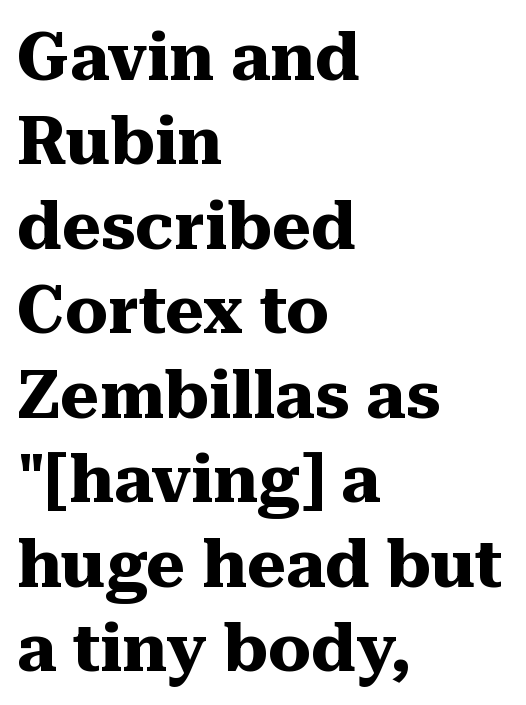
{"serif": "yes", "italic": "no", "bold": "yes", "weight": "heavy", "width": "normal", "stroke_contrast": "medium", "x_height": "medium", "monospaced": "no", "underline": "no", "align": "left", "line_spacing": "normal", "line_spacing_ratio": 1.26, "letter_spacing": "normal", "letter_spacing_em": 0.0, "glyph_px": 67}
